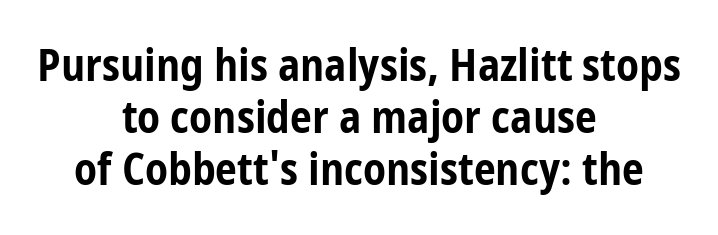
The image shows 44 px bold, condensed sans-serif type, upright; set centered, line spacing 1.18x, normal letter spacing, not underlined; low stroke contrast and a medium x-height.
